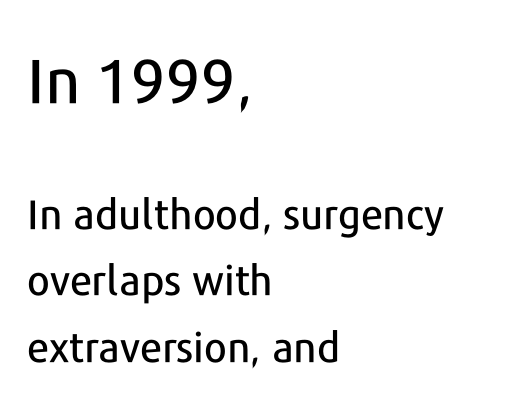
Bigger letters appear in the top chunk; the bottom chunk is reduced. This sample uses a sans-serif face. In terms of leading, this rendering sits right in the middle. Unlike italic type, these characters show no tilt at all. Here the glyphs are tracked normally, forming tight word shapes. The specimen omits any rule beneath the text block's lines.
